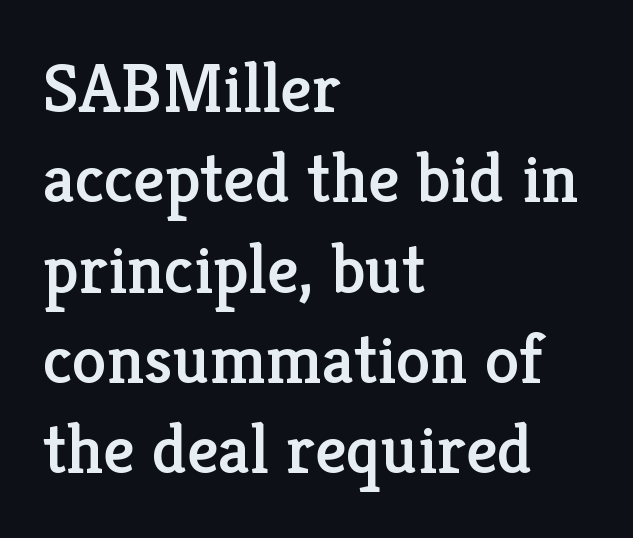
Q: Is the text italic (slanted)? A: No, it is upright.
Q: Is the typeface a serif or a sans-serif typeface? A: Serif.
Q: Is the text underlined? A: No.
Q: How is the paragraph aligned? A: Left-aligned.
Q: Is the spacing between letters normal or unusually wide? A: Normal.
Q: Is the spacing between lines tight, normal or loose? A: Normal.
Q: Width (condensed, normal, or wide)? A: Normal.
Q: Stroke contrast? A: Low.
Q: x-height? A: Medium.
Q: Monospaced? A: No.
